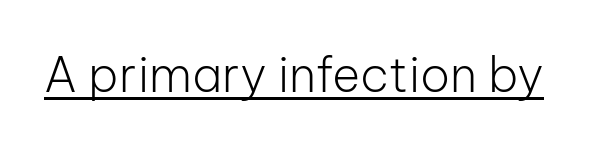
{"serif": "no", "italic": "no", "bold": "no", "weight": "light", "width": "normal", "stroke_contrast": "low", "x_height": "medium", "monospaced": "no", "underline": "yes", "letter_spacing": "normal", "letter_spacing_em": 0.0, "glyph_px": 48}
